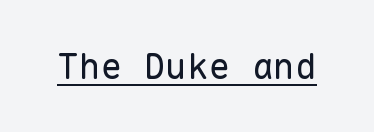
{"serif": "no", "italic": "no", "bold": "no", "weight": "regular", "width": "normal", "stroke_contrast": "low", "x_height": "medium", "monospaced": "yes", "underline": "yes", "letter_spacing": "normal", "letter_spacing_em": 0.0, "glyph_px": 36}
